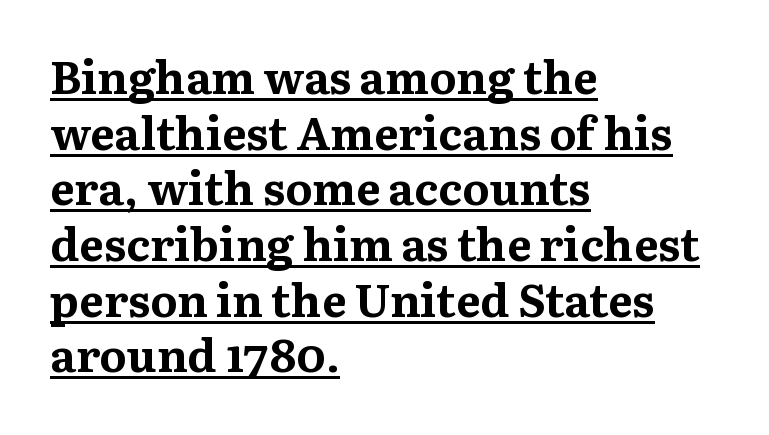
{"serif": "yes", "italic": "no", "bold": "yes", "weight": "bold", "width": "normal", "stroke_contrast": "medium", "x_height": "medium", "monospaced": "no", "underline": "yes", "align": "left", "line_spacing_ratio": 1.21, "letter_spacing": "normal", "letter_spacing_em": 0.0, "glyph_px": 46}
